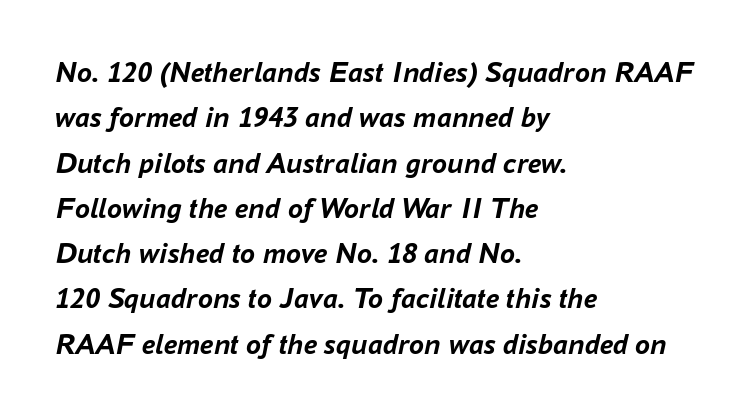
The image shows 30 px semibold type, italic (leaning right); set left-aligned, normal line spacing (1.51x), normal letter spacing, not underlined; low stroke contrast and a medium x-height.
